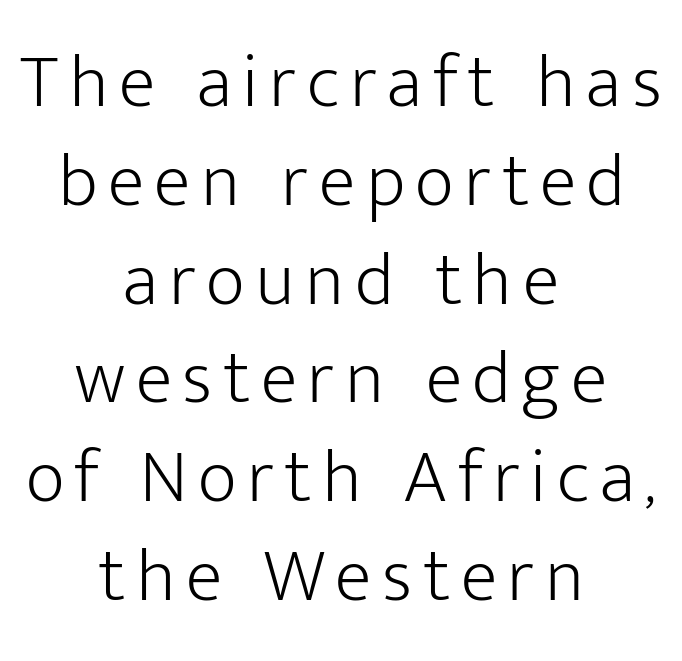
{"serif": "no", "italic": "no", "bold": "no", "weight": "light", "width": "normal", "stroke_contrast": "low", "x_height": "medium", "monospaced": "no", "underline": "no", "align": "center", "line_spacing": "normal", "line_spacing_ratio": 1.3, "glyph_px": 76}
